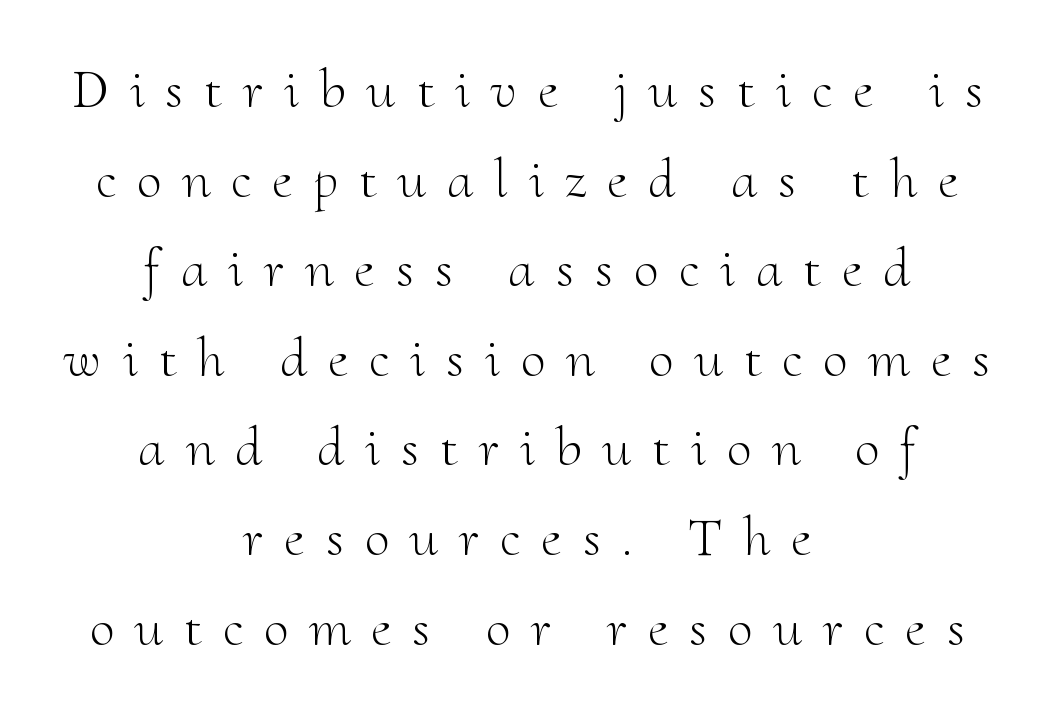
Summary of weight: not heavy and not bold. Looks like regular typesetting: each glyph gets only the width it needs. Layout note: lines centered. Honestly, there is no underline to notice here at all.
